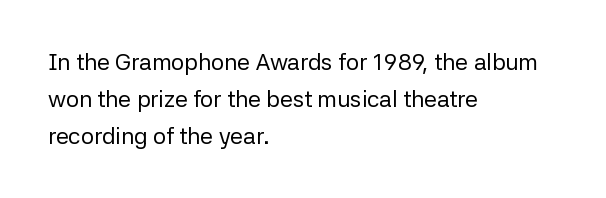
{"italic": "no", "bold": "no", "underline": "no", "align": "left", "line_spacing": "normal", "line_spacing_ratio": 1.6, "letter_spacing": "normal", "letter_spacing_em": 0.0, "glyph_px": 23}
